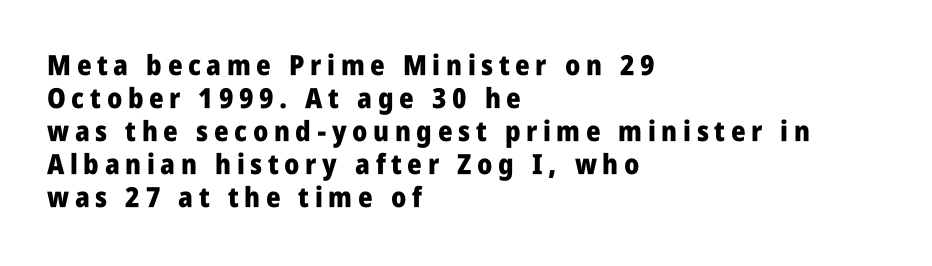
Q: Is the text bold? A: Yes.
Q: Is the text italic (slanted)? A: No, it is upright.
Q: Is the typeface a serif or a sans-serif typeface? A: Sans-serif.
Q: Is the text underlined? A: No.
Q: How is the paragraph aligned? A: Left-aligned.
Q: Is the spacing between letters normal or unusually wide? A: Unusually wide.
Q: Width (condensed, normal, or wide)? A: Condensed.
Q: Stroke contrast? A: Low.
Q: x-height? A: Large.
Q: Monospaced? A: No.
